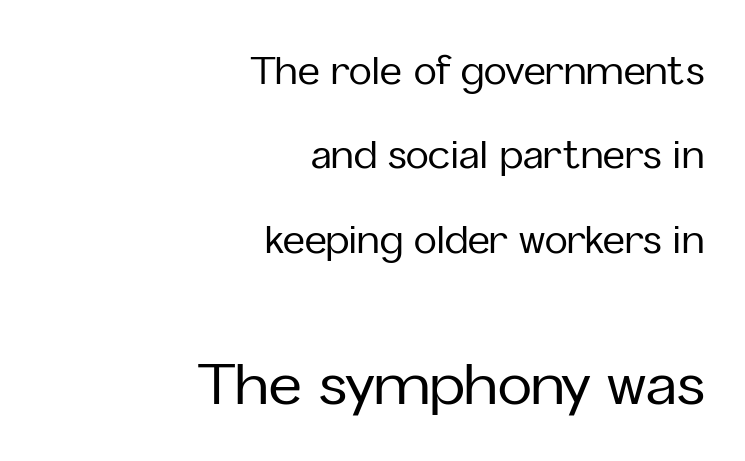
{"serif": "no", "italic": "no", "width": "normal", "stroke_contrast": "low", "x_height": "medium", "monospaced": "no", "underline": "no", "align": "right", "line_spacing": "loose", "line_spacing_ratio": 2.22, "letter_spacing": "normal", "letter_spacing_em": 0.0, "larger_block": "second", "size_ratio": 1.5, "glyph_px": 57}
